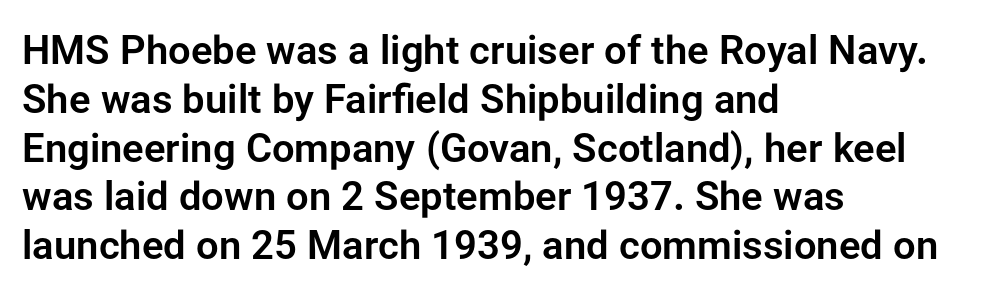
The image shows 40 px sans-serif type, upright; set left-aligned, line spacing 1.22x, normal letter spacing, not underlined; low stroke contrast and a medium x-height.
